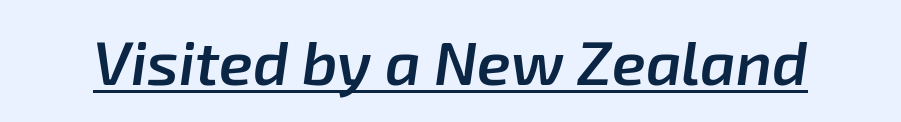
The image shows 61 px semibold type, italic (leaning right); set normal letter spacing, underlined; low stroke contrast and a medium x-height.
